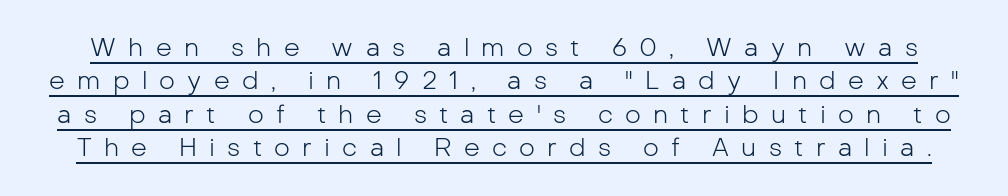
Is the stroke heavy? The answer is a plain regular-or-lighter. The type is letterspaced generously, with wide tracking. One glance says typical: line gaps are just what's usual. It's the straight-up-and-down kind of type. The sample's only ornament is a line tracing under the words.
